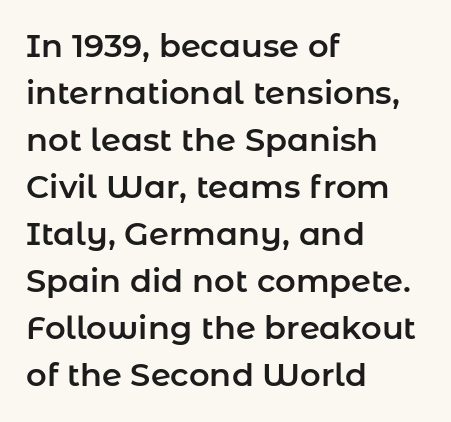
Each word holds together tightly as a unit, with standard inter-letter gaps. Nope, not italic — everything's standing straight. Lines of text with bare space underneath. A typesetter would call this leading conventional body-copy spacing. Stroke terminals: plain, sans-serif. Where is the straight margin? On the left.
